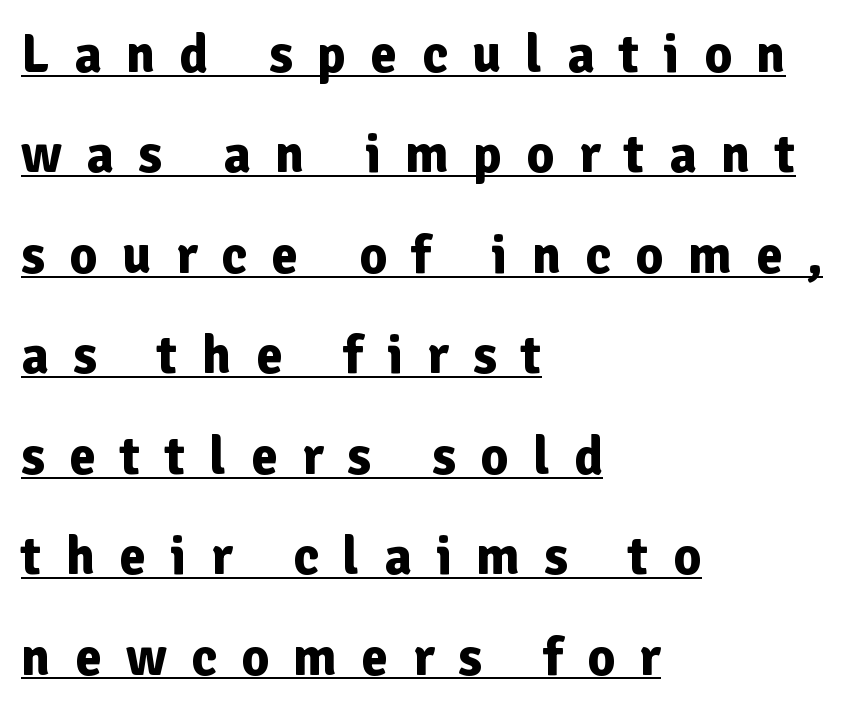
One-word summary of the alignment: left. Each letter's strokes conclude bluntly, with no projecting serifs. Spacing verdict: proportional, widths tailored to each character. Unlike italic type, these characters show no tilt at all. Compared with typical body copy, the letter spacing here is much looser.
